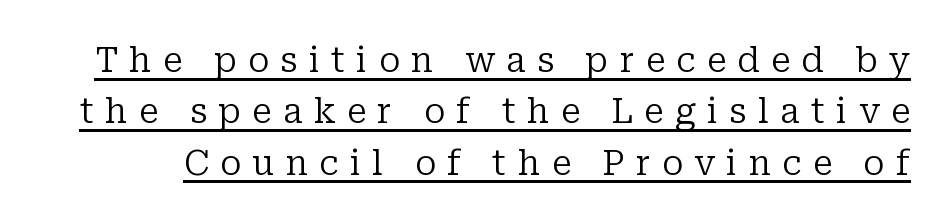
{"serif": "yes", "italic": "no", "bold": "no", "weight": "regular", "width": "normal", "stroke_contrast": "low", "x_height": "medium", "monospaced": "no", "underline": "yes", "line_spacing": "normal", "line_spacing_ratio": 1.51, "letter_spacing": "wide", "letter_spacing_em": 0.33, "glyph_px": 34}
